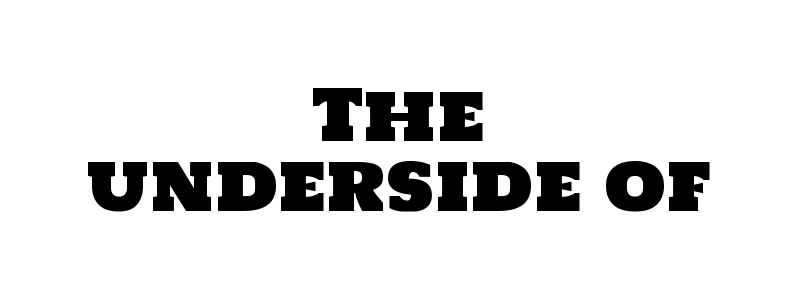
The image shows 71 px sans-serif type; set centered, tight line spacing (0.98x), normal letter spacing, not underlined; low stroke contrast and a large x-height.
